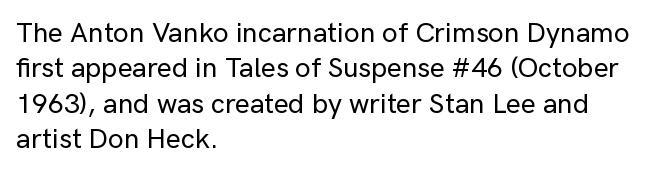
The image shows 28 px sans-serif type, upright; set left-aligned, normal line spacing (1.26x), normal letter spacing, not underlined; low stroke contrast and a medium x-height.
